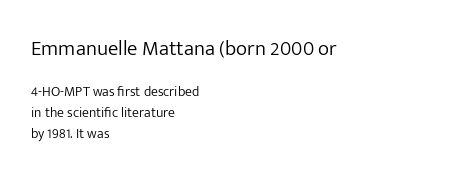
The image shows 21 px text type, upright; set left-aligned, normal line spacing (1.52x), normal letter spacing, not underlined; the first (top) block is 1.5x larger.
